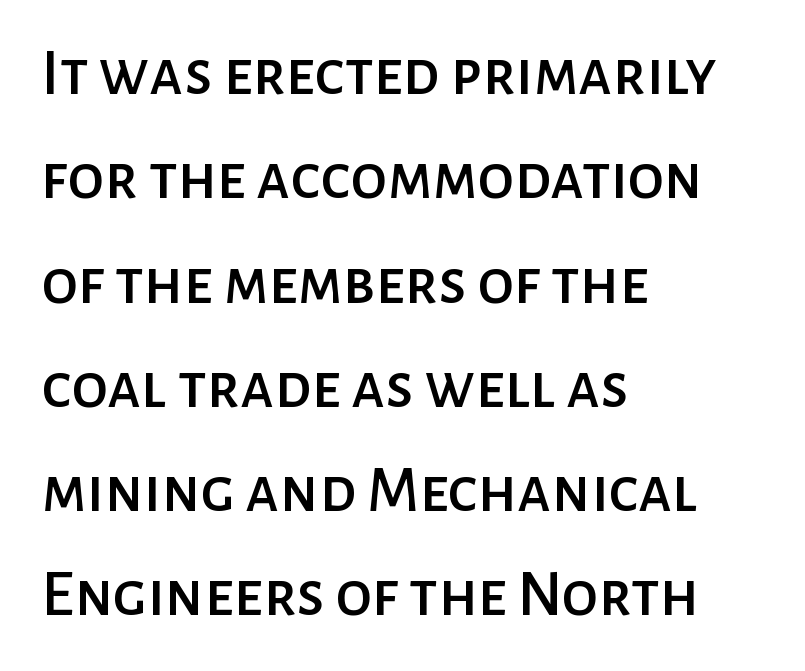
The image shows 66 px sans-serif type, upright; set left-aligned, normal line spacing (1.58x), normal letter spacing, not underlined; low stroke contrast and a medium x-height.
